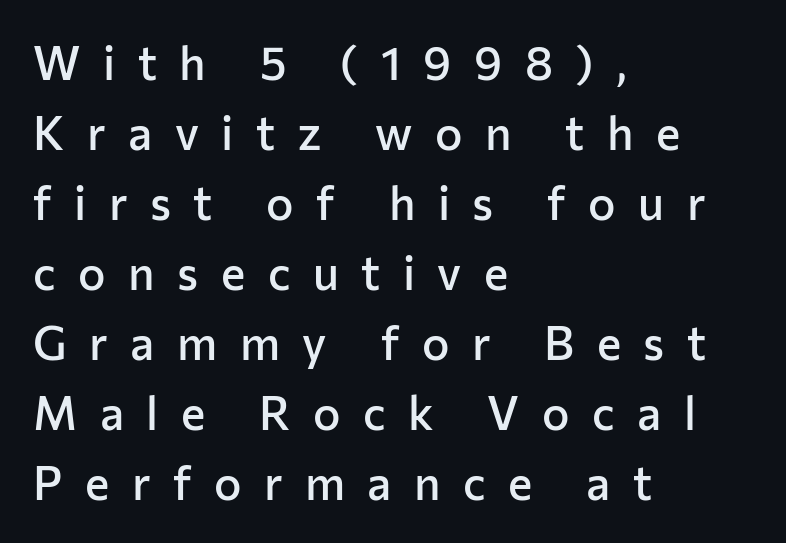
You could only call the tracking loose — the letters float apart. Are there feet on the stems? There aren't — it's a sans. The passage shown is semibold, sitting just below true bold. Any mark beneath the type? The region is blank. Interline gaps are of average width in this sample. One-word summary of the alignment: left.
